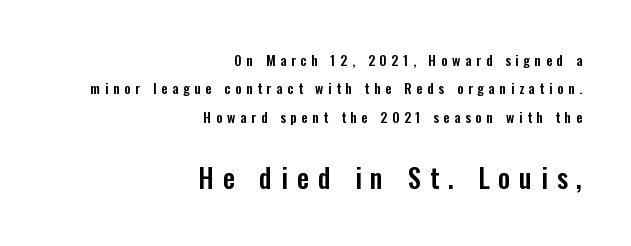
{"italic": "no", "underline": "no", "align": "right", "line_spacing": "loose", "line_spacing_ratio": 2.03, "letter_spacing": "wide", "letter_spacing_em": 0.33, "larger_block": "second", "size_ratio": 1.93, "glyph_px": 27}
